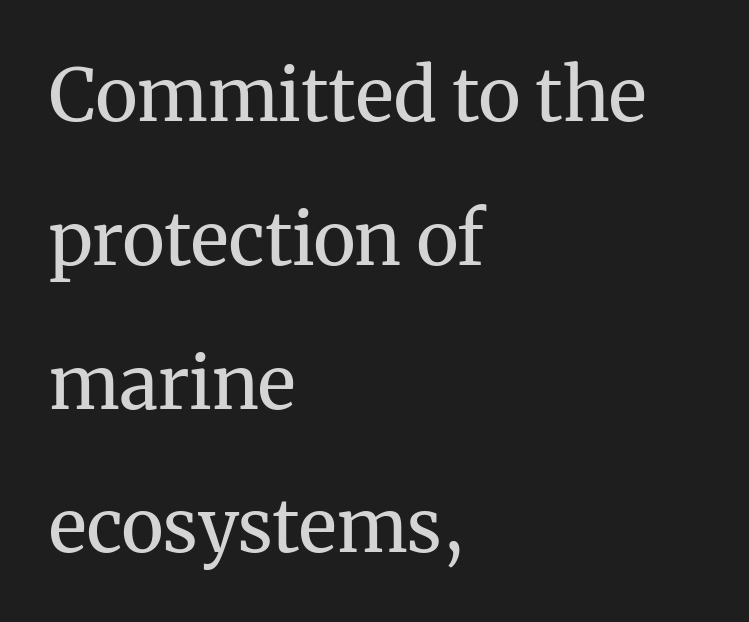
Q: Is the text bold? A: No.
Q: Is the text italic (slanted)? A: No, it is upright.
Q: Is the typeface a serif or a sans-serif typeface? A: Serif.
Q: Is the text underlined? A: No.
Q: How is the paragraph aligned? A: Left-aligned.
Q: Is the spacing between letters normal or unusually wide? A: Normal.
Q: Is the spacing between lines tight, normal or loose? A: Loose.
Q: Width (condensed, normal, or wide)? A: Normal.
Q: Stroke contrast? A: Medium.
Q: x-height? A: Medium.
Q: Monospaced? A: No.
